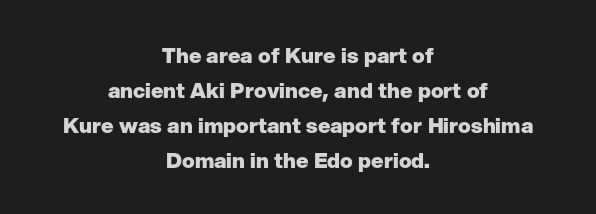
{"italic": "no", "bold": "yes", "underline": "no", "align": "center", "line_spacing": "normal", "line_spacing_ratio": 1.66, "letter_spacing": "normal", "letter_spacing_em": 0.0, "glyph_px": 21}
